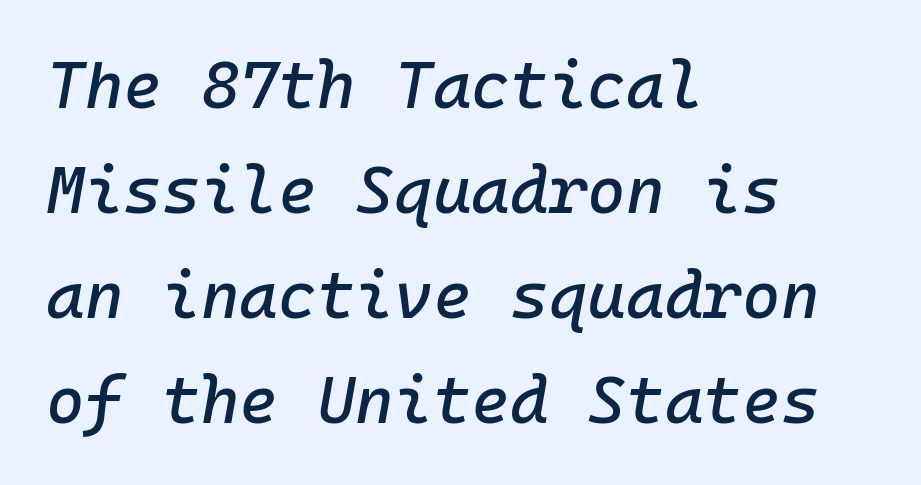
The image shows 66 px text type, italic (leaning right), monospaced; set left-aligned, normal line spacing (1.59x), normal letter spacing, not underlined; low stroke contrast and a medium x-height.
